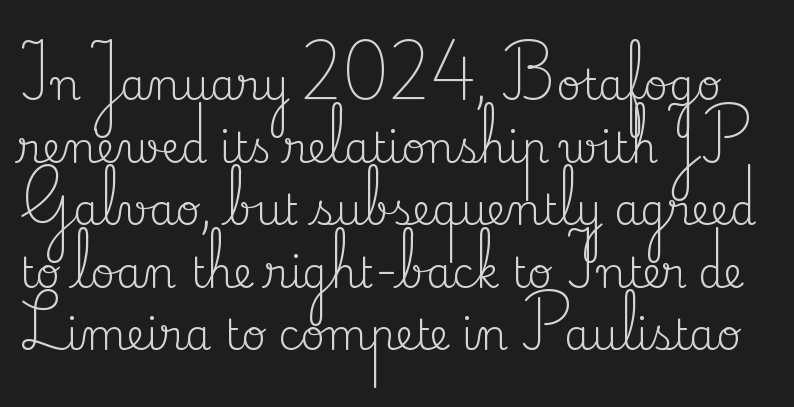
{"serif": "yes", "italic": "no", "bold": "no", "weight": "regular", "width": "normal", "stroke_contrast": "medium", "x_height": "small", "monospaced": "no", "underline": "no", "line_spacing": "normal", "line_spacing_ratio": 1.49, "letter_spacing": "normal", "letter_spacing_em": 0.0, "glyph_px": 42}
